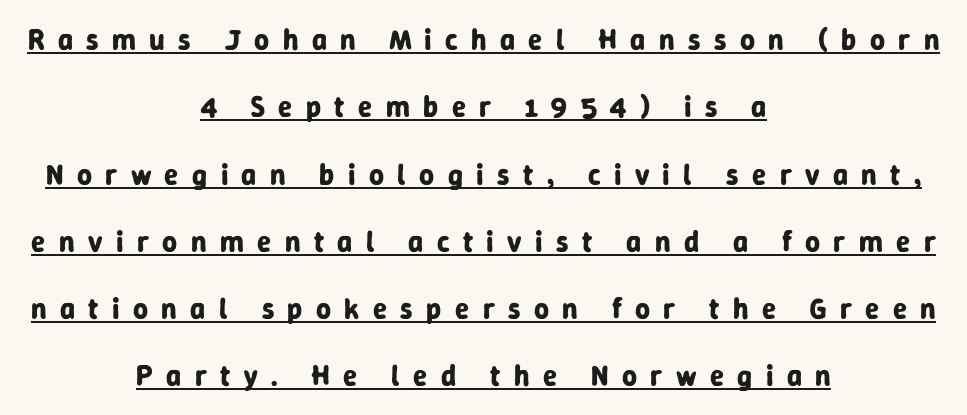
{"serif": "no", "italic": "no", "bold": "yes", "weight": "bold", "width": "normal", "stroke_contrast": "low", "x_height": "medium", "monospaced": "no", "underline": "yes", "align": "center", "line_spacing": "loose", "line_spacing_ratio": 2.32, "letter_spacing": "wide", "letter_spacing_em": 0.46, "glyph_px": 29}
